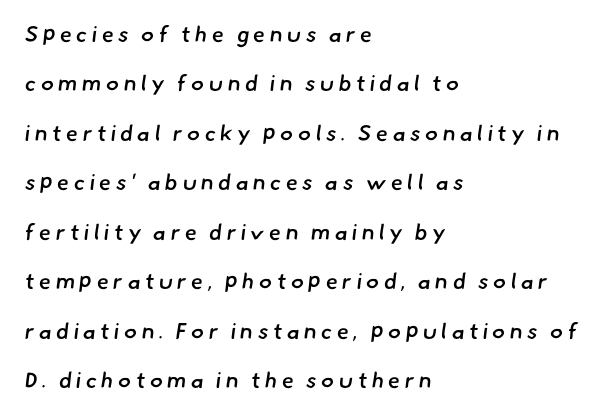
The image shows 22 px text type; set left-aligned, loose line spacing (2.25x), unusually wide letter spacing (+0.2 em), not underlined.
